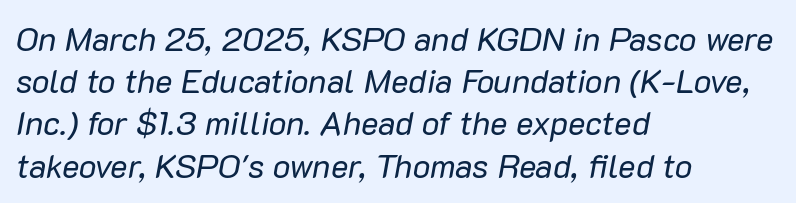
The text block is weighted toward the left margin, trailing off unevenly rightward. The weight tops out at a normal text grade. Between one letter and the next there's only the usual sliver of space. Varying glyph widths throughout — classic text-font behaviour. Successive baselines arrive at the customary interval.
